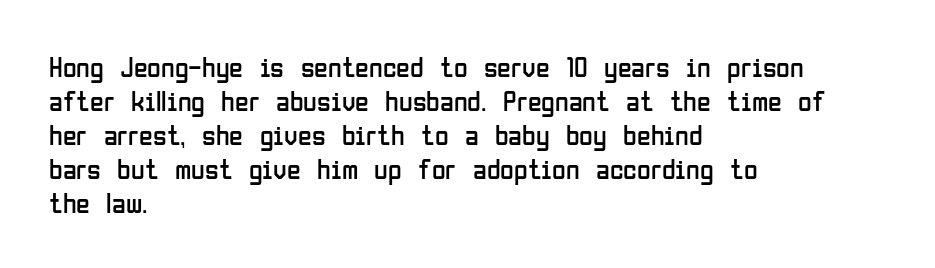
Q: Is the text bold? A: No.
Q: Is the text italic (slanted)? A: No, it is upright.
Q: Is the typeface a serif or a sans-serif typeface? A: Sans-serif.
Q: Is the text underlined? A: No.
Q: How is the paragraph aligned? A: Left-aligned.
Q: Is the spacing between letters normal or unusually wide? A: Normal.
Q: Width (condensed, normal, or wide)? A: Condensed.
Q: Stroke contrast? A: Low.
Q: x-height? A: Medium.
Q: Monospaced? A: No.
